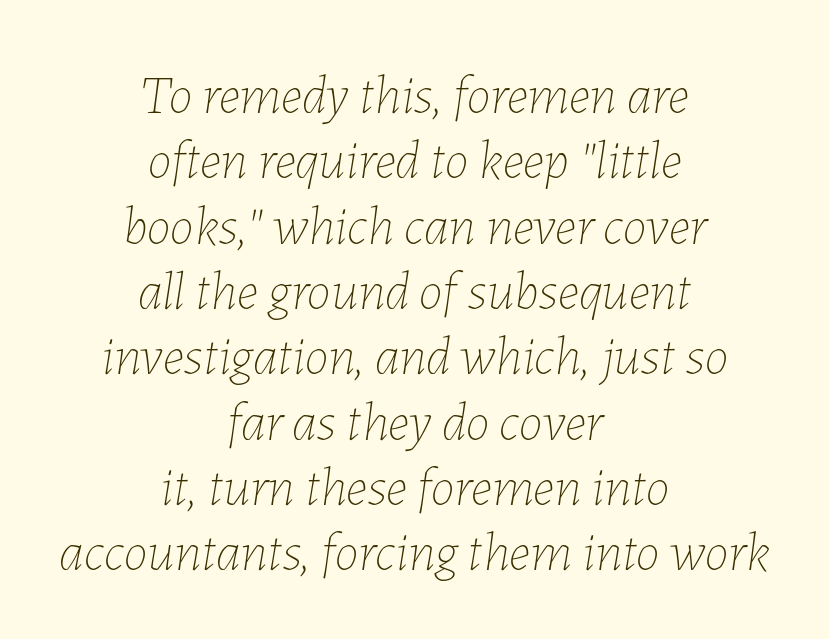
{"italic": "yes", "lean": "right", "slant_degrees": 7, "bold": "no", "weight": "thin", "width": "normal", "stroke_contrast": "low", "x_height": "medium", "monospaced": "no", "underline": "no", "align": "center", "line_spacing_ratio": 1.21, "letter_spacing": "normal", "letter_spacing_em": 0.0, "glyph_px": 54}
